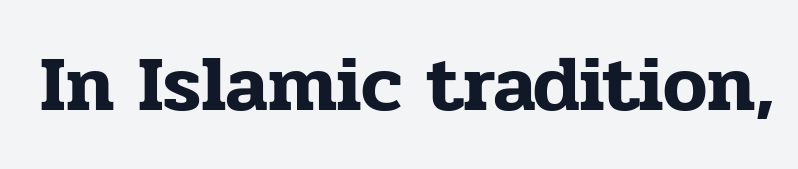
{"serif": "yes", "italic": "no", "width": "normal", "stroke_contrast": "low", "x_height": "medium", "monospaced": "no", "underline": "no", "letter_spacing": "normal", "letter_spacing_em": 0.0, "glyph_px": 79}
